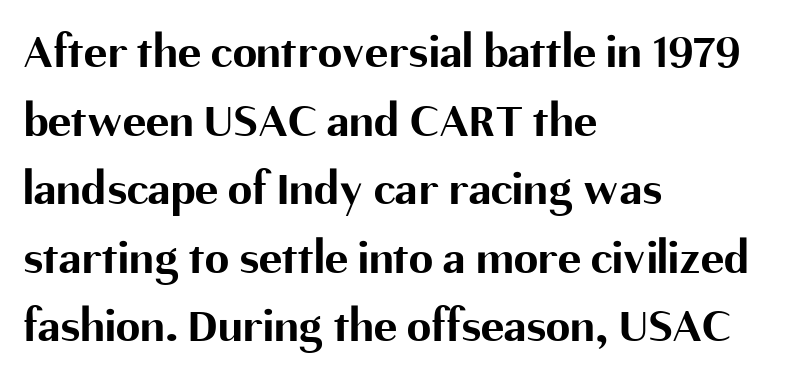
{"serif": "no", "italic": "no", "bold": "yes", "weight": "bold", "width": "normal", "stroke_contrast": "medium", "x_height": "medium", "monospaced": "no", "underline": "no", "align": "left", "line_spacing": "normal", "line_spacing_ratio": 1.4, "letter_spacing": "normal", "letter_spacing_em": 0.0, "glyph_px": 49}
